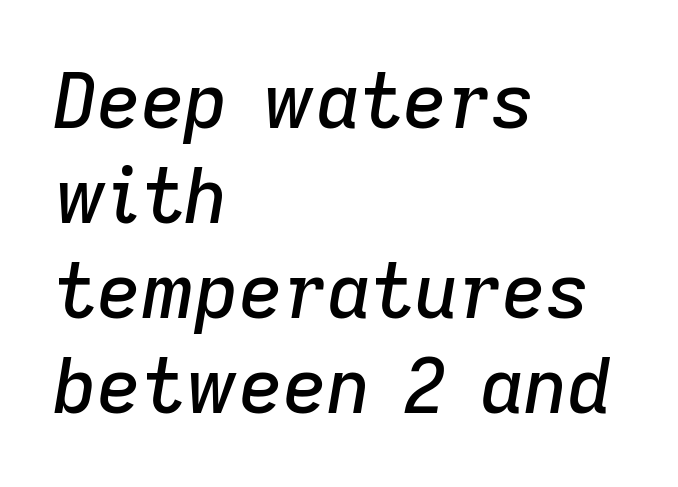
{"italic": "yes", "lean": "right", "slant_degrees": 9, "width": "normal", "stroke_contrast": "low", "x_height": "medium", "monospaced": "no", "underline": "no", "align": "left", "line_spacing": "normal", "line_spacing_ratio": 1.25, "letter_spacing": "normal", "letter_spacing_em": 0.0, "glyph_px": 76}
